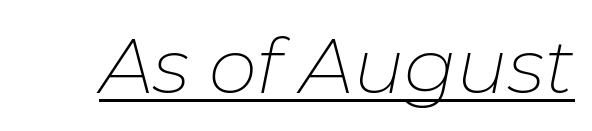
Q: Is the text bold? A: No.
Q: Is the text italic (slanted)? A: Yes, it leans right by about 11 degrees.
Q: Is the text underlined? A: Yes.
Q: Is the spacing between letters normal or unusually wide? A: Normal.
Q: Width (condensed, normal, or wide)? A: Normal.
Q: Stroke contrast? A: Low.
Q: x-height? A: Medium.
Q: Monospaced? A: No.
